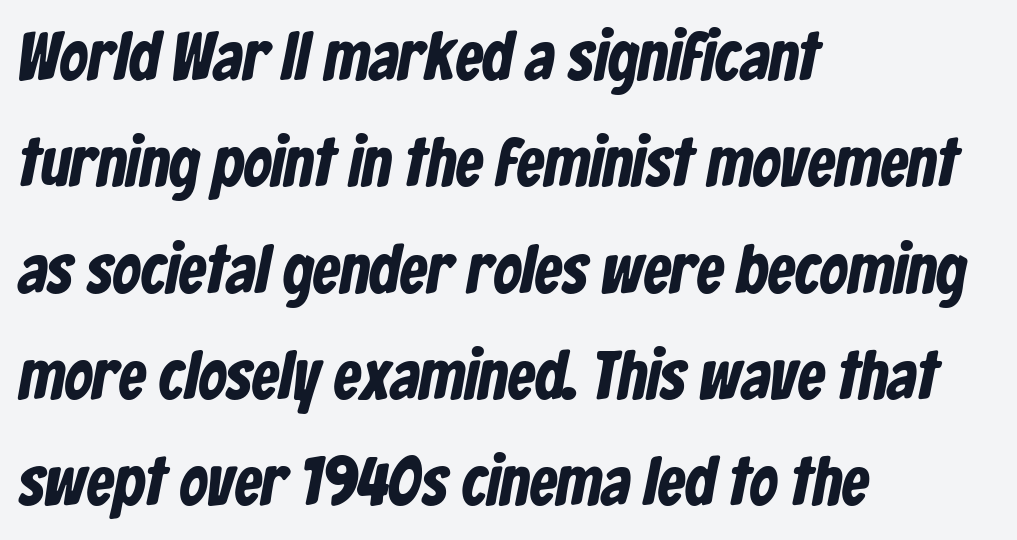
The image shows 69 px condensed sans-serif type; set left-aligned, normal line spacing (1.54x), normal letter spacing, not underlined; low stroke contrast and a medium x-height.
